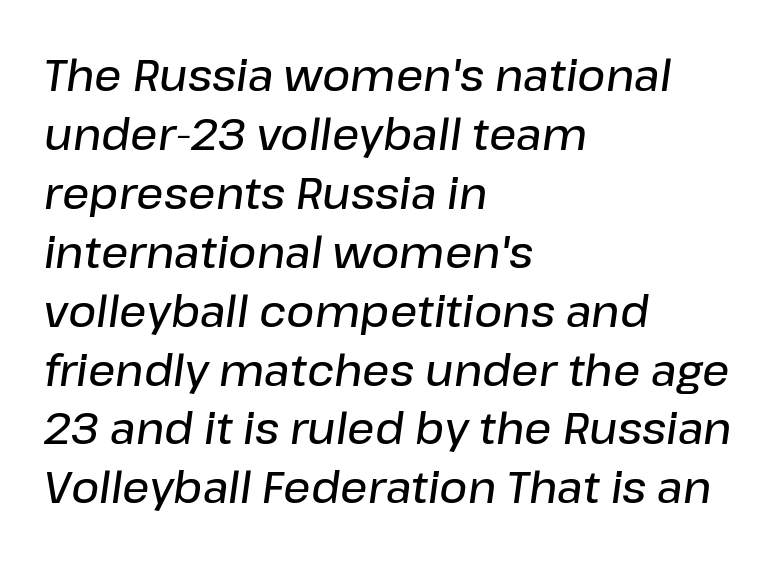
The image shows 43 px semibold type, italic (leaning right); set left-aligned, normal line spacing (1.37x), normal letter spacing, not underlined; low stroke contrast and a medium x-height.
